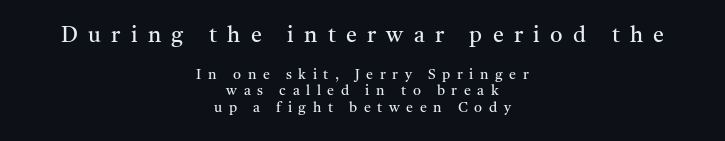
Q: Is the text bold? A: No.
Q: Is the text italic (slanted)? A: No, it is upright.
Q: Is the text underlined? A: No.
Q: How is the paragraph aligned? A: Centered.
Q: Is the spacing between letters normal or unusually wide? A: Unusually wide.
Q: Which block of text is set in a larger size, the first (top) or the second (bottom)? A: The first (top) one.
